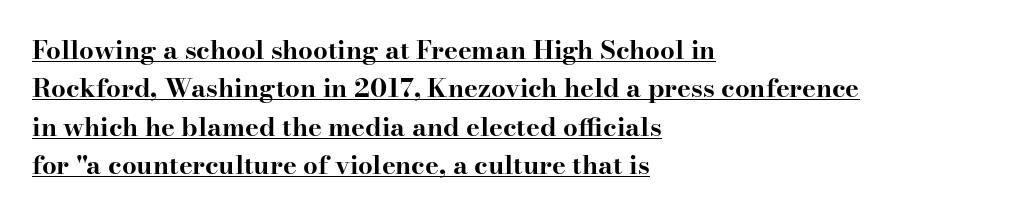
Look at the tracking — it's just the regular setting, nothing added. If you drew a line through each stem, it would be perfectly vertical. The ragged edge is on the right, which tells us the setting is flush left. Honestly, the underline is the first thing you notice here.
